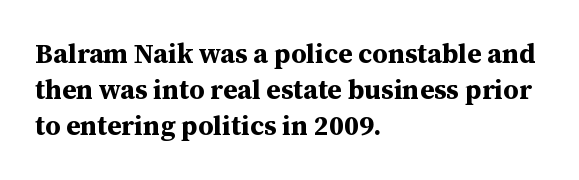
The image shows 27 px bold type, upright; set left-aligned, normal line spacing (1.33x), normal letter spacing, not underlined.
